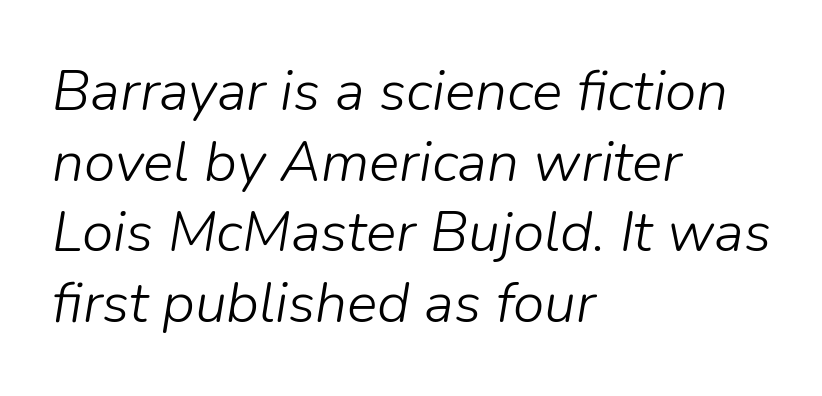
The foot of each line stays bare and open. Varying glyph widths throughout — classic text-font behaviour. Stroke thickness stays within the range of a standard reading face or lighter. The face used here is rendered with its standard letterfit. The passage is arranged the way most books set body copy — flush left. Characters are canted at an angle relative to the baseline's perpendicular.
